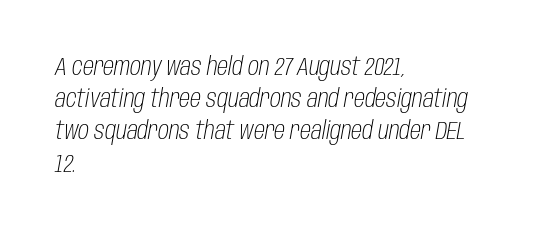
The image shows 25 px text type, italic (leaning right); set left-aligned, normal line spacing (1.29x), normal letter spacing, not underlined.
